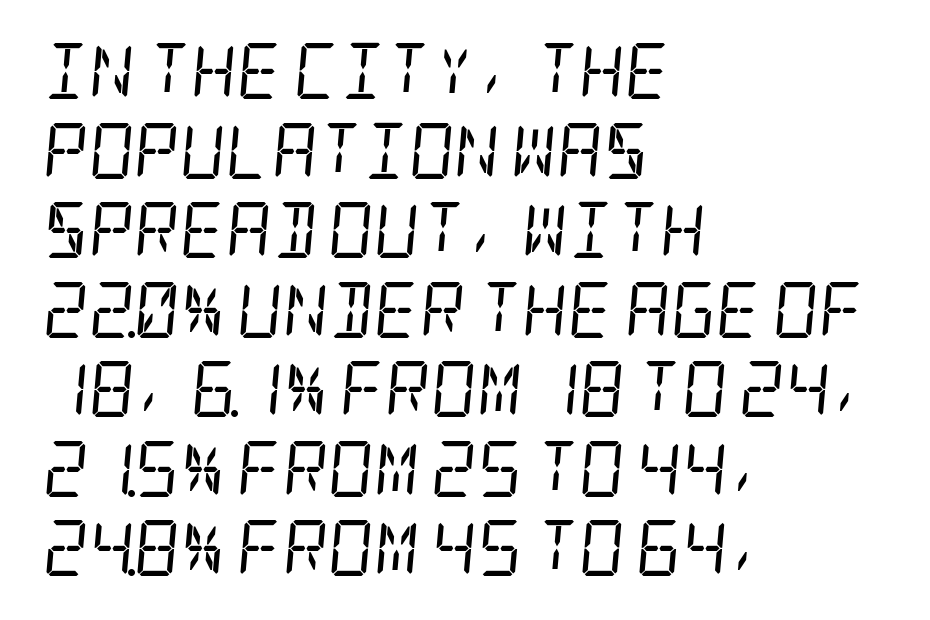
{"serif": "yes", "italic": "yes", "lean": "right", "slant_degrees": 5, "bold": "no", "weight": "regular", "width": "condensed", "stroke_contrast": "low", "x_height": "large", "underline": "no", "align": "left", "line_spacing": "normal", "line_spacing_ratio": 1.42, "letter_spacing": "normal", "letter_spacing_em": 0.0, "glyph_px": 56}
